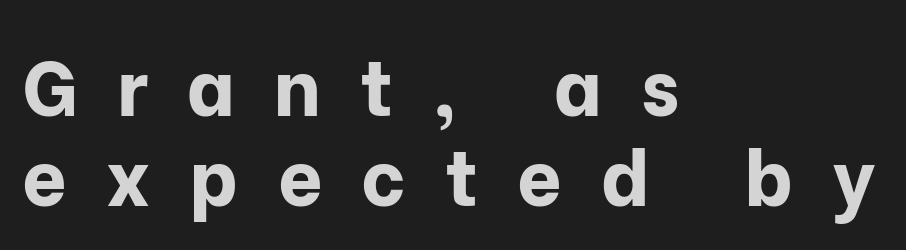
Q: Is the text bold? A: Yes.
Q: Is the text italic (slanted)? A: No, it is upright.
Q: Is the typeface a serif or a sans-serif typeface? A: Sans-serif.
Q: Is the text underlined? A: No.
Q: How is the paragraph aligned? A: Left-aligned.
Q: Is the spacing between letters normal or unusually wide? A: Unusually wide.
Q: Width (condensed, normal, or wide)? A: Normal.
Q: Stroke contrast? A: Low.
Q: x-height? A: Medium.
Q: Monospaced? A: No.
